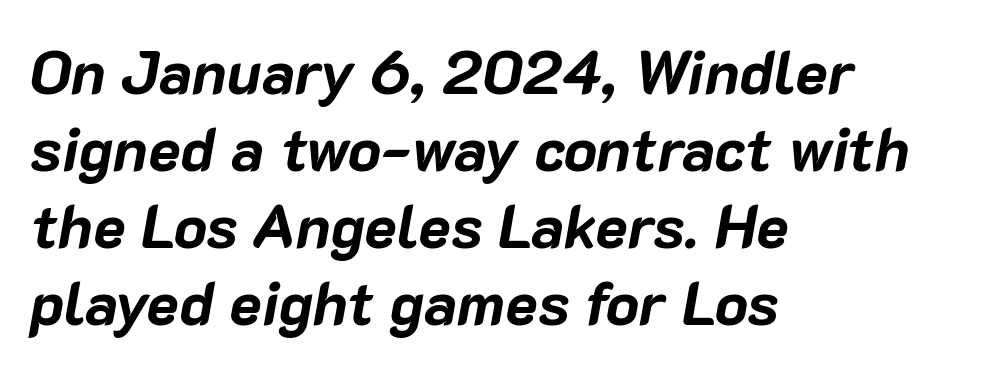
Q: Is the text bold? A: Yes.
Q: Is the text italic (slanted)? A: Yes, it leans right by about 10 degrees.
Q: Is the text underlined? A: No.
Q: How is the paragraph aligned? A: Left-aligned.
Q: Is the spacing between letters normal or unusually wide? A: Normal.
Q: Is the spacing between lines tight, normal or loose? A: Normal.
Q: Width (condensed, normal, or wide)? A: Normal.
Q: Stroke contrast? A: Low.
Q: x-height? A: Medium.
Q: Monospaced? A: No.
